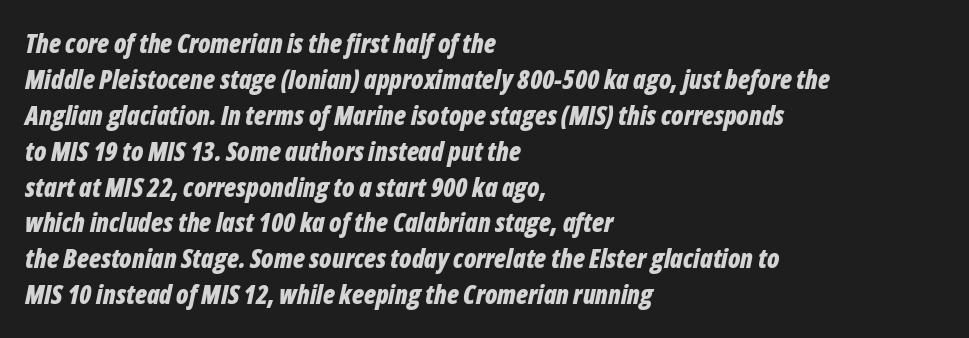
Q: Is the text bold? A: Yes.
Q: Is the text italic (slanted)? A: Yes, it leans right by about 12 degrees.
Q: Is the text underlined? A: No.
Q: How is the paragraph aligned? A: Left-aligned.
Q: Is the spacing between letters normal or unusually wide? A: Normal.
Q: Is the spacing between lines tight, normal or loose? A: Normal.
